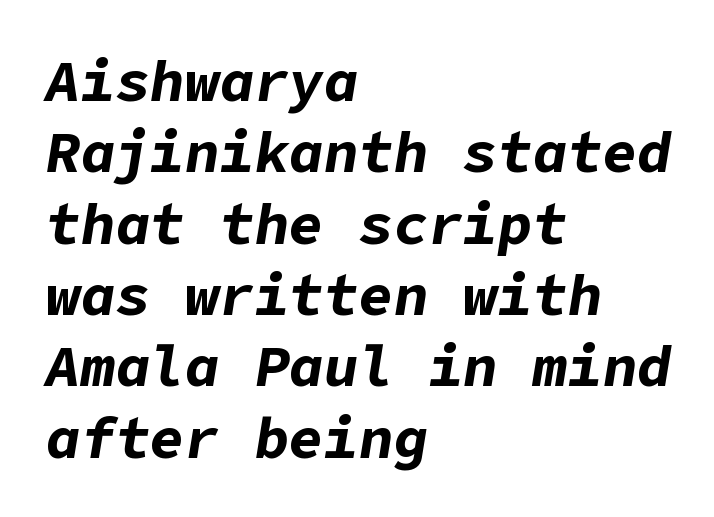
Check under the words: just untouched page. Short and long lines alike share a common starting point at left. Students, this is bold: see how much ink each stroke carries. The font's italic variant was chosen for this text. Is the letter spacing exaggerated? No — it looks like the ordinary default.
